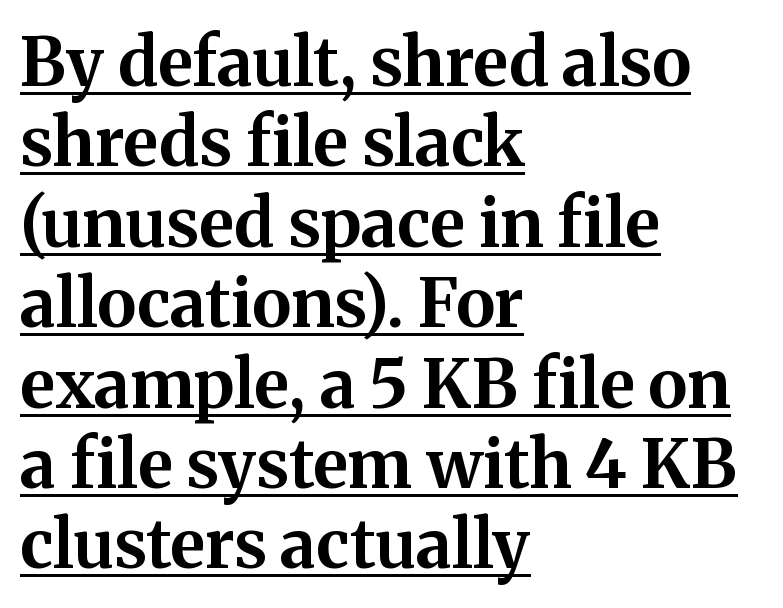
Q: Is the text bold? A: Yes.
Q: Is the text italic (slanted)? A: No, it is upright.
Q: Is the typeface a serif or a sans-serif typeface? A: Serif.
Q: Is the text underlined? A: Yes.
Q: How is the paragraph aligned? A: Left-aligned.
Q: Is the spacing between letters normal or unusually wide? A: Normal.
Q: Width (condensed, normal, or wide)? A: Normal.
Q: Stroke contrast? A: Medium.
Q: x-height? A: Medium.
Q: Monospaced? A: No.
